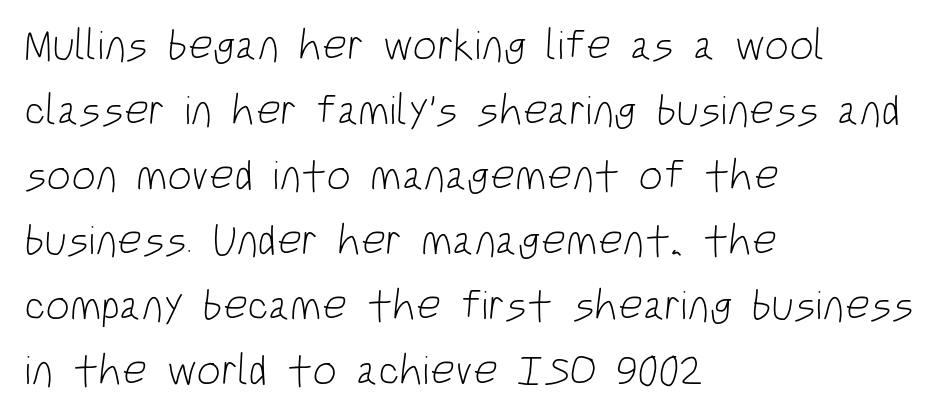
Proportional: the letters do not fall into vertical columns. Tracking value appears to be zero — textbook default spacing. The passage shown stacks its lines at a standard gap. These glyphs show unthickened strokes, regular width or finer. The space beneath each line is pristine and unruled. In CSS terms this would be text-align: left.
